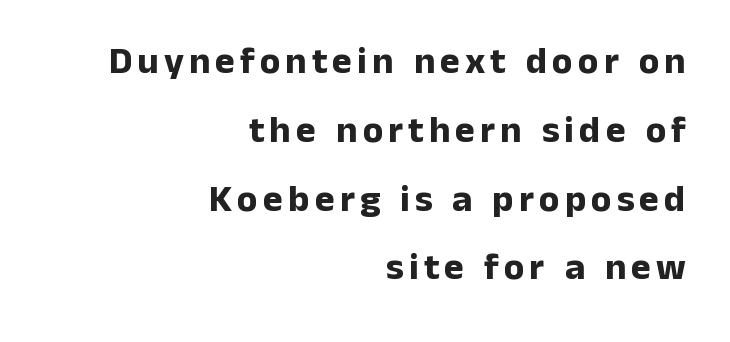
The image shows 38 px bold sans-serif type, upright; set right-aligned, line spacing 1.81x, not underlined; low stroke contrast and a medium x-height.
